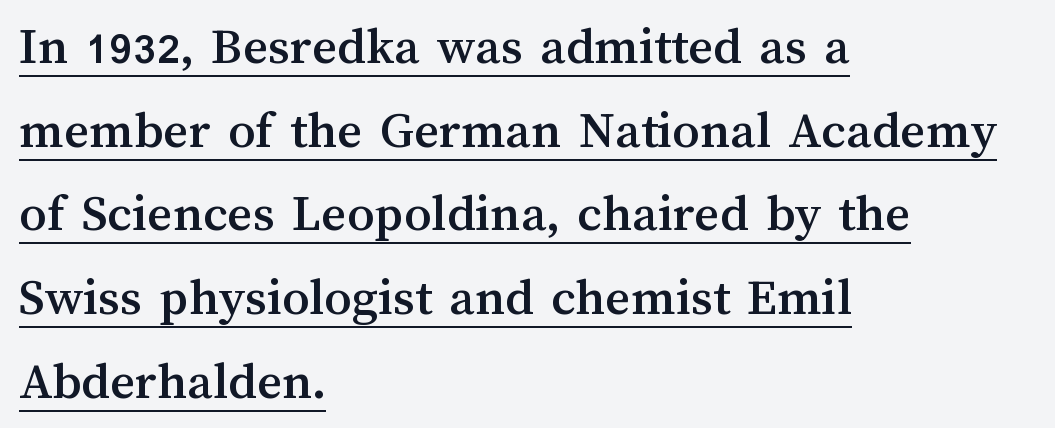
Q: Is the text italic (slanted)? A: No, it is upright.
Q: Is the text underlined? A: Yes.
Q: How is the paragraph aligned? A: Left-aligned.
Q: Is the spacing between letters normal or unusually wide? A: Normal.
Q: Is the spacing between lines tight, normal or loose? A: Normal.
Q: Width (condensed, normal, or wide)? A: Normal.
Q: Stroke contrast? A: Medium.
Q: x-height? A: Medium.
Q: Monospaced? A: No.
